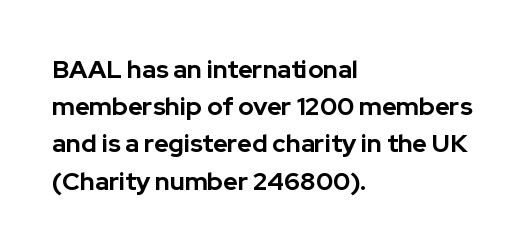
Q: Is the text bold? A: Yes.
Q: Is the text italic (slanted)? A: No, it is upright.
Q: Is the text underlined? A: No.
Q: How is the paragraph aligned? A: Left-aligned.
Q: Is the spacing between letters normal or unusually wide? A: Normal.
Q: Is the spacing between lines tight, normal or loose? A: Normal.
